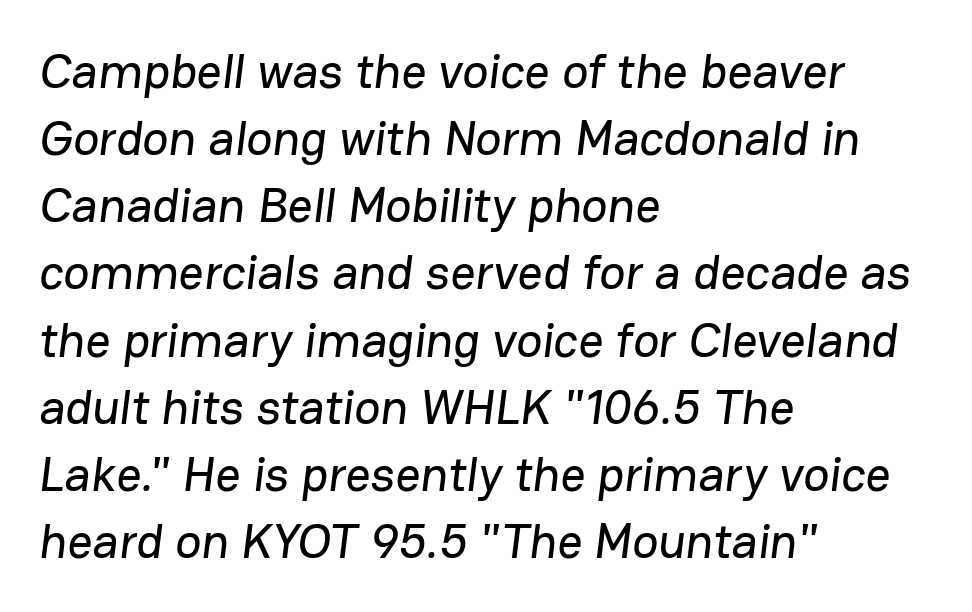
{"serif": "no", "width": "normal", "stroke_contrast": "low", "x_height": "medium", "monospaced": "no", "underline": "no", "align": "left", "line_spacing": "normal", "line_spacing_ratio": 1.37, "letter_spacing": "normal", "letter_spacing_em": 0.0, "glyph_px": 49}
